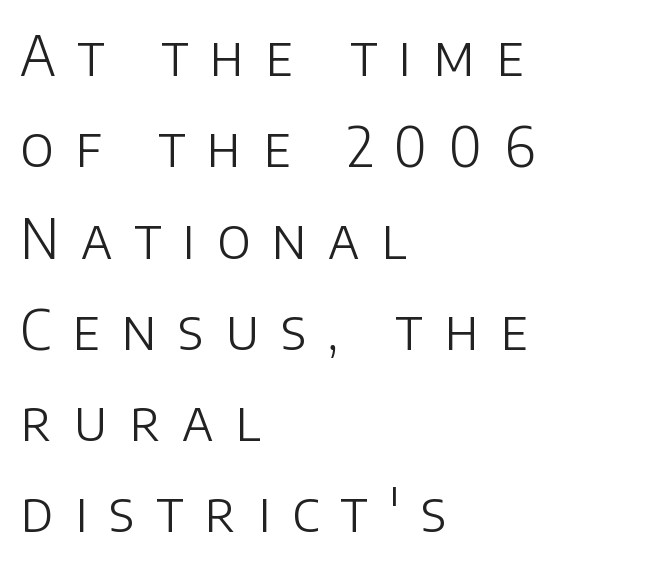
The image shows 54 px light sans-serif type, upright; set left-aligned, normal line spacing (1.69x), unusually wide letter spacing (+0.4 em), not underlined; low stroke contrast and a large x-height.
